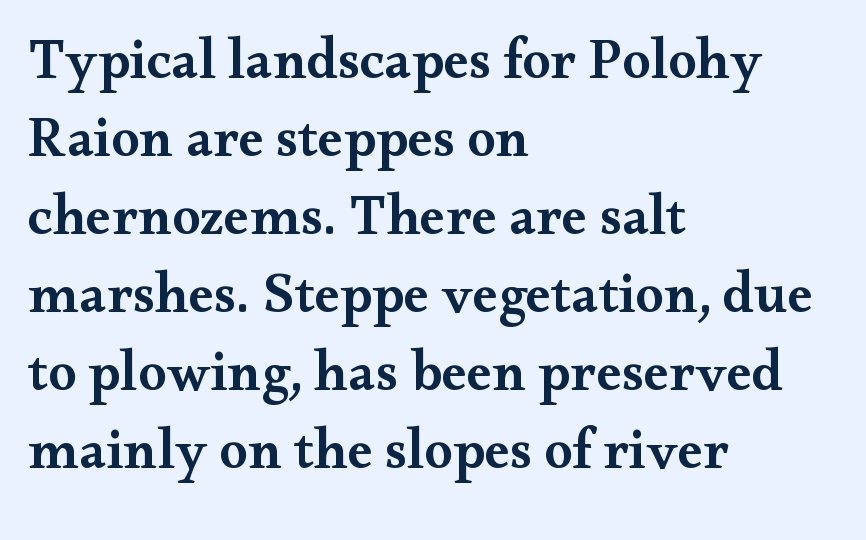
The image shows 57 px semibold, wide serif type, upright; set left-aligned, normal line spacing (1.37x), normal letter spacing, not underlined; medium stroke contrast and a small x-height.
